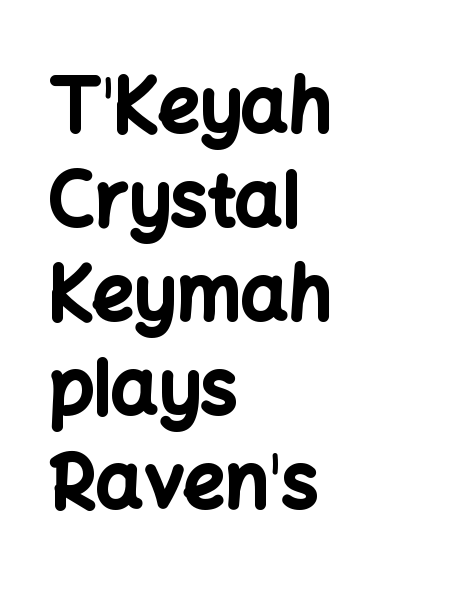
The image shows 74 px bold sans-serif type, upright; set left-aligned, normal line spacing (1.27x), normal letter spacing, not underlined; low stroke contrast and a medium x-height.
